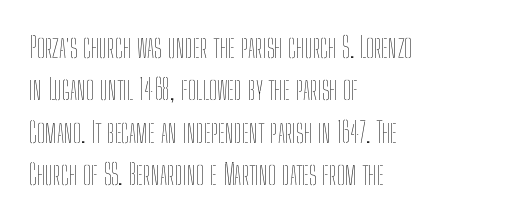
The image shows 29 px thin, condensed type, upright; set left-aligned, normal line spacing (1.46x), normal letter spacing, not underlined; low stroke contrast and a medium x-height.
